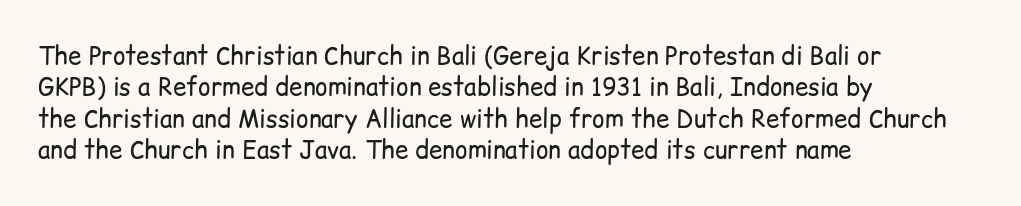
Q: Is the text bold? A: No.
Q: Is the text italic (slanted)? A: No, it is upright.
Q: Is the text underlined? A: No.
Q: How is the paragraph aligned? A: Left-aligned.
Q: Is the spacing between letters normal or unusually wide? A: Normal.
Q: Is the spacing between lines tight, normal or loose? A: Normal.
